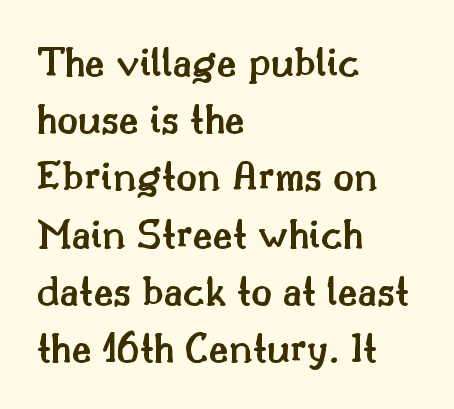
The image shows 43 px semibold serif type, upright; set left-aligned, normal line spacing (1.33x), normal letter spacing, not underlined; medium stroke contrast and a small x-height.
